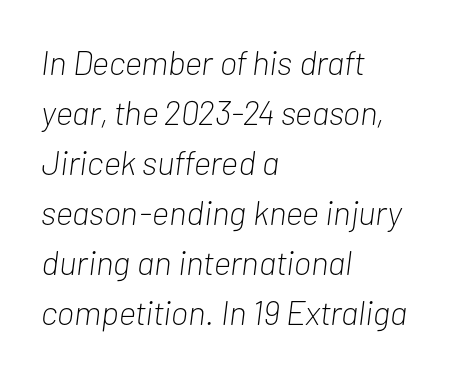
If you drew a ruler down the left edge, every line would touch it. Is the type slanted? Yes — the strokes lean at a clear angle. Stem width sits at or under what a default text font uses. The passage shown is typed in a proportional face where columns would drift. Decoration check: the copy has no underline.
